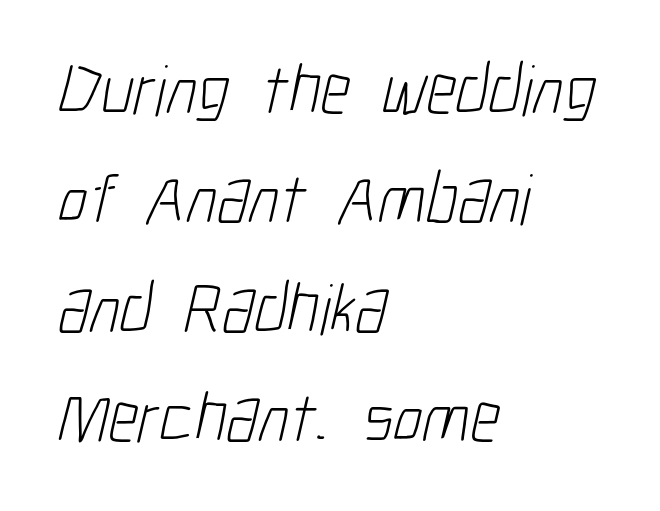
Looks like regular typesetting: each glyph gets only the width it needs. Students, observe: this is what conventionally led text looks like. The letters look calm and open, with moderate or lighter stems. Letterform terminals end flat and unadorned throughout the passage. Has an underline been added? It has not.
